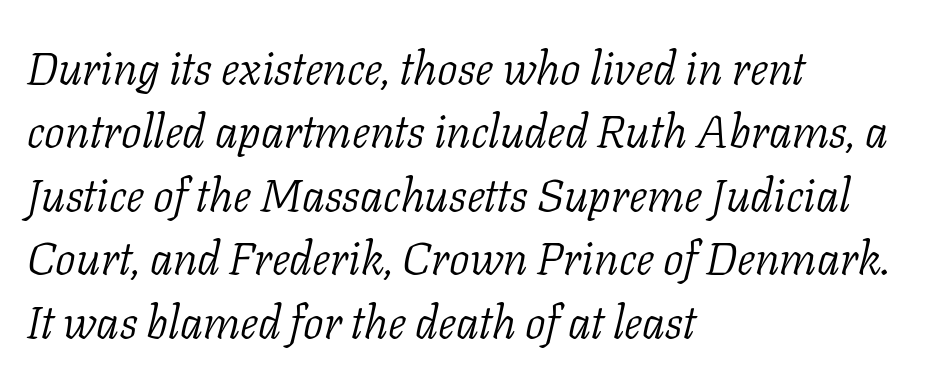
{"serif": "yes", "italic": "yes", "lean": "right", "slant_degrees": 11, "bold": "no", "weight": "light", "width": "normal", "stroke_contrast": "low", "x_height": "medium", "monospaced": "no", "underline": "no", "align": "left", "line_spacing": "normal", "line_spacing_ratio": 1.38, "letter_spacing": "normal", "letter_spacing_em": 0.0, "glyph_px": 46}
